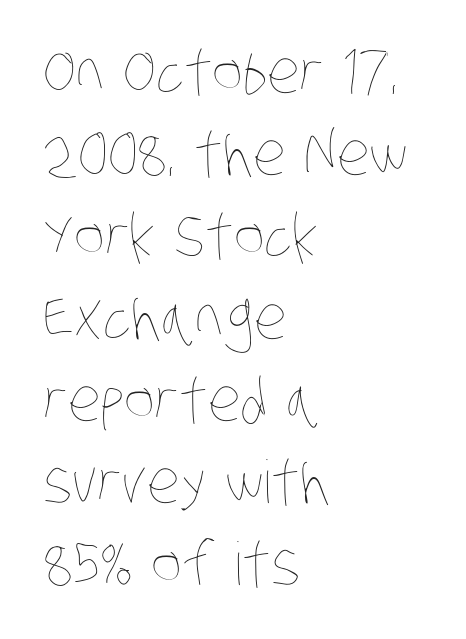
Is the letter spacing exaggerated? No — it looks like the ordinary default. No word sits above an underline. Character widths vary here, with narrow letters taking less room than wide ones. Stems and bowls with no extra thickness — not bold.
